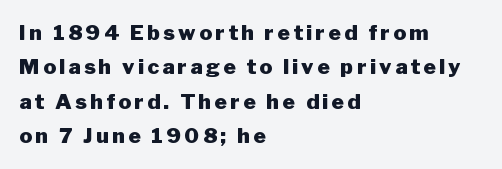
The image shows 21 px bold type, upright; set left-aligned, normal line spacing (1.64x), not underlined.
